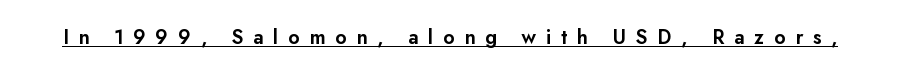
The letters are semibold — heavier than regular but short of a full bold. Each word looks stretched out because of the extra space between its letters. The string is rendered with underlining switched on. The type sits square on the baseline with zero lean.
